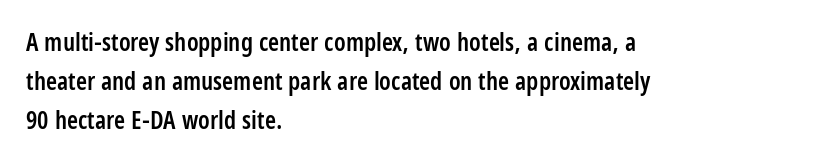
Q: Is the text bold? A: Semi-bold.
Q: Is the text italic (slanted)? A: No, it is upright.
Q: Is the text underlined? A: No.
Q: How is the paragraph aligned? A: Left-aligned.
Q: Is the spacing between letters normal or unusually wide? A: Normal.
Q: Is the spacing between lines tight, normal or loose? A: Normal.
